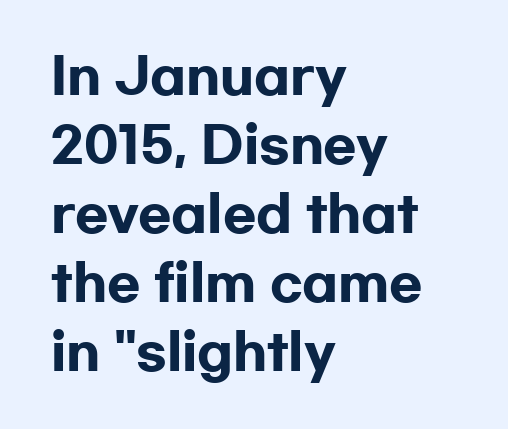
The image shows 49 px heavy, wide sans-serif type, upright; set left-aligned, normal line spacing (1.41x), normal letter spacing, not underlined; low stroke contrast and a medium x-height.
